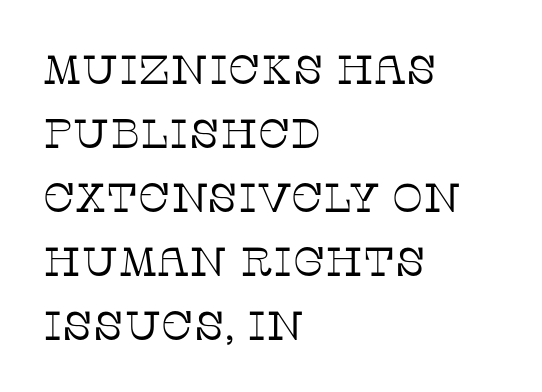
Is the stroke heavy? The answer is a plain regular-or-lighter. Horizontally, the lines are justified to the leading edge only. Successive baselines arrive at the customary interval. The letters stand upright; this is a roman face. These lines keep a tight, regular rhythm from letter to letter.
